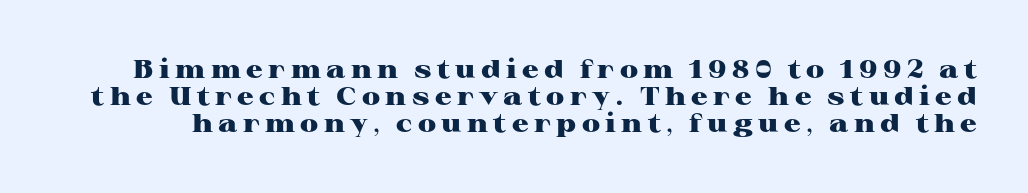
The image shows 26 px bold type, upright; set tight line spacing (1.04x), unusually wide letter spacing (+0.21 em), not underlined.
